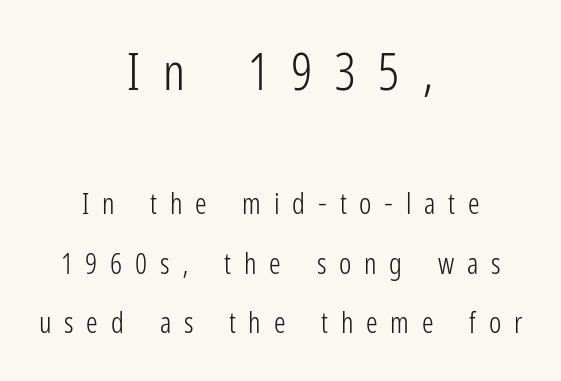
Is this a fixed-width face? No — the glyphs have proportional, varying widths. Rendered with straight, roman letterforms. Of the two passages, the one on top uses the larger point size. Stroke mass is kept to a normal reading level or below. Unmarked baselines from the first word to the last.
